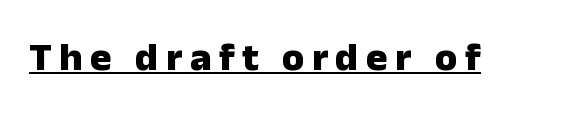
{"serif": "no", "italic": "no", "bold": "yes", "weight": "heavy", "width": "normal", "stroke_contrast": "low", "x_height": "medium", "monospaced": "no", "underline": "yes", "glyph_px": 40}
